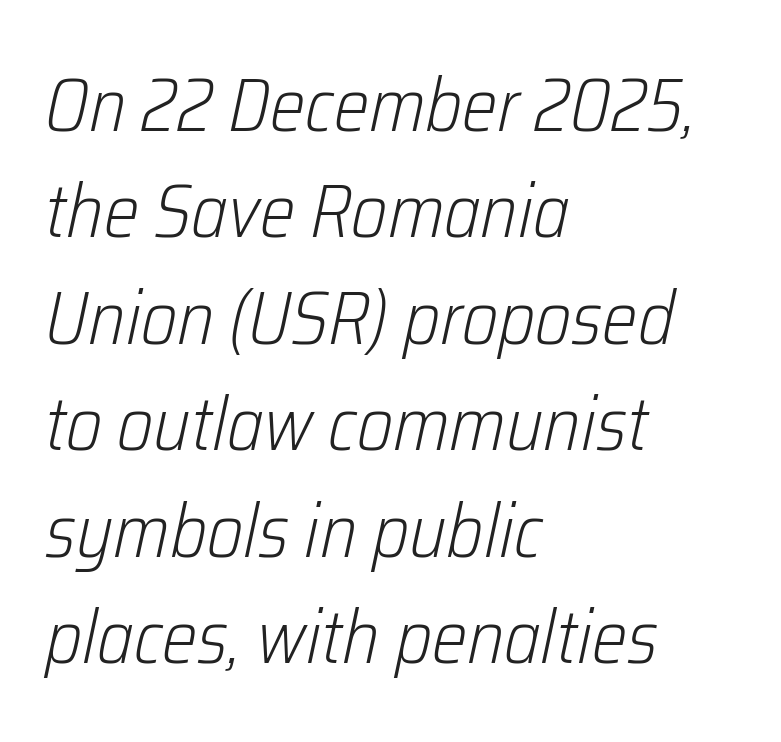
The image shows 75 px light, condensed type, italic (leaning right); set left-aligned, normal line spacing (1.42x), normal letter spacing, not underlined; low stroke contrast and a medium x-height.
